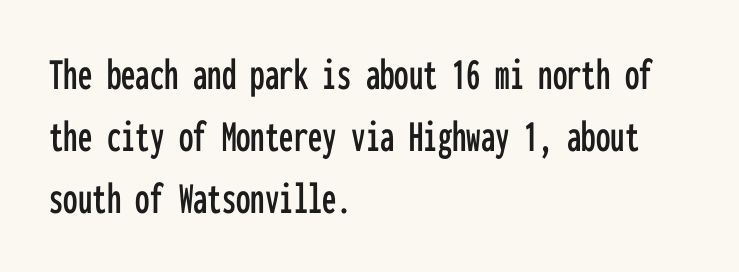
Upright lettering throughout. The horizontal fit of the characters is conventional and even. One glance says typical: line gaps are just what's usual. You could count columns in this text — the font is strictly monospaced.
